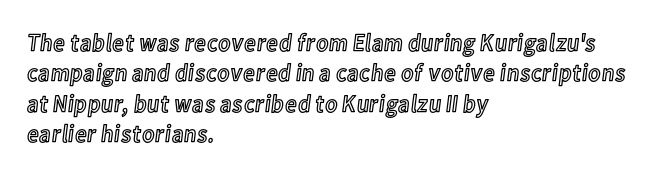
The image shows 25 px text type; set left-aligned, line spacing 1.22x, normal letter spacing, not underlined.
